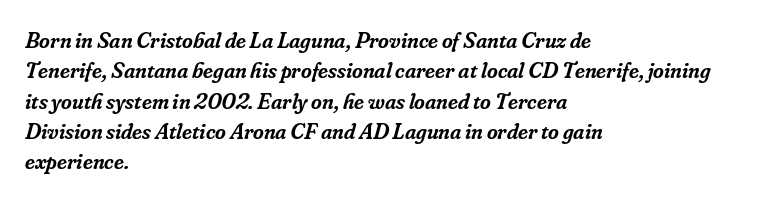
{"italic": "yes", "lean": "right", "slant_degrees": 16, "bold": "semi", "underline": "no", "align": "left", "line_spacing": "normal", "line_spacing_ratio": 1.32, "letter_spacing": "normal", "letter_spacing_em": 0.0, "glyph_px": 23}
